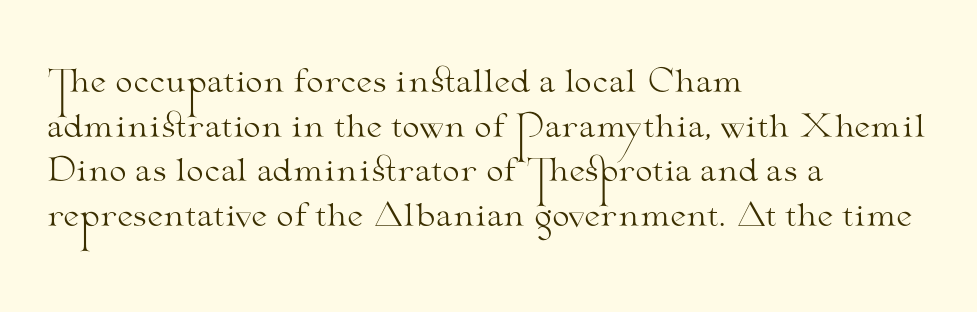
The rows are spaced the way most documents space them. The strokes carry an ordinary text weight at most. Varying glyph widths throughout — classic text-font behaviour. Style check: upright. Rule under the text: the space is simply empty. Inter-character spacing is left at the font's built-in metrics.
